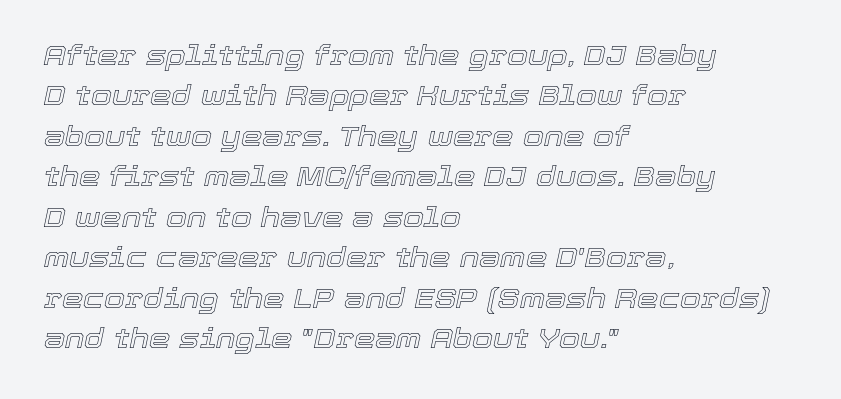
{"italic": "yes", "lean": "right", "slant_degrees": 12, "underline": "no", "align": "left", "line_spacing": "normal", "line_spacing_ratio": 1.5, "letter_spacing": "normal", "letter_spacing_em": 0.0, "glyph_px": 27}
